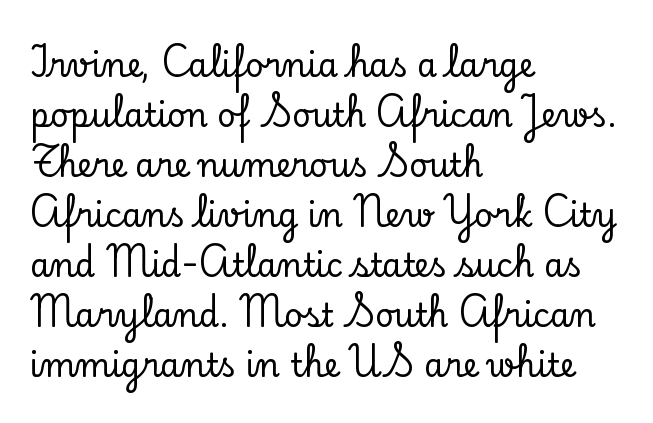
Q: Is the text italic (slanted)? A: No, it is upright.
Q: Is the typeface a serif or a sans-serif typeface? A: Serif.
Q: Is the text underlined? A: No.
Q: How is the paragraph aligned? A: Left-aligned.
Q: Is the spacing between letters normal or unusually wide? A: Normal.
Q: Is the spacing between lines tight, normal or loose? A: Normal.
Q: Width (condensed, normal, or wide)? A: Normal.
Q: Stroke contrast? A: Low.
Q: x-height? A: Small.
Q: Monospaced? A: No.
